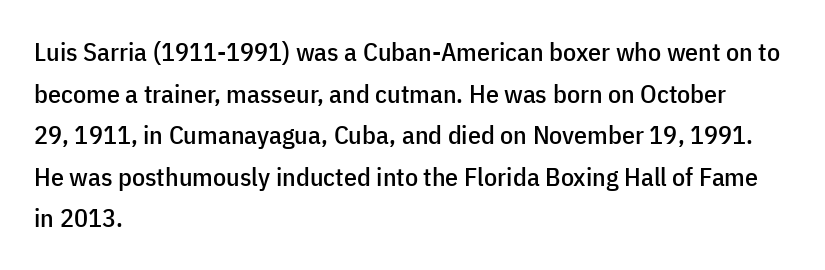
The glyphs are unaccompanied by any horizontal stroke below them. Nope, not italic — everything's standing straight. This sample keeps an unexceptional amount of space between lines. The lines are quadded left. Characters follow at the spacing the type designer built in.
